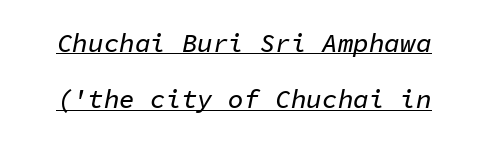
{"italic": "yes", "lean": "right", "slant_degrees": 11, "underline": "yes", "line_spacing": "loose", "line_spacing_ratio": 2.17, "letter_spacing": "normal", "letter_spacing_em": 0.0, "glyph_px": 26}
